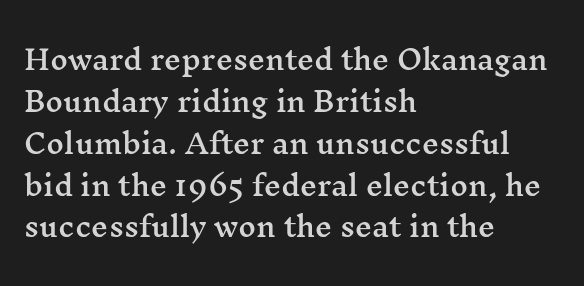
Q: Is the text italic (slanted)? A: No, it is upright.
Q: Is the text underlined? A: No.
Q: How is the paragraph aligned? A: Left-aligned.
Q: Is the spacing between letters normal or unusually wide? A: Normal.
Q: Is the spacing between lines tight, normal or loose? A: Normal.
